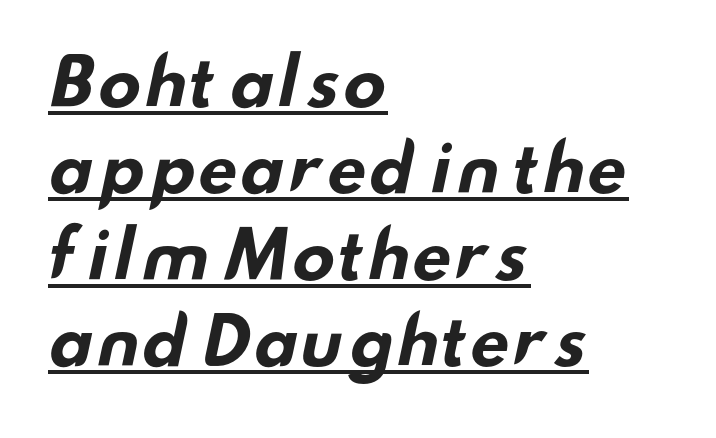
The image shows 65 px bold, wide sans-serif type; set left-aligned, normal line spacing (1.33x), normal letter spacing, underlined; low stroke contrast and a small x-height.
